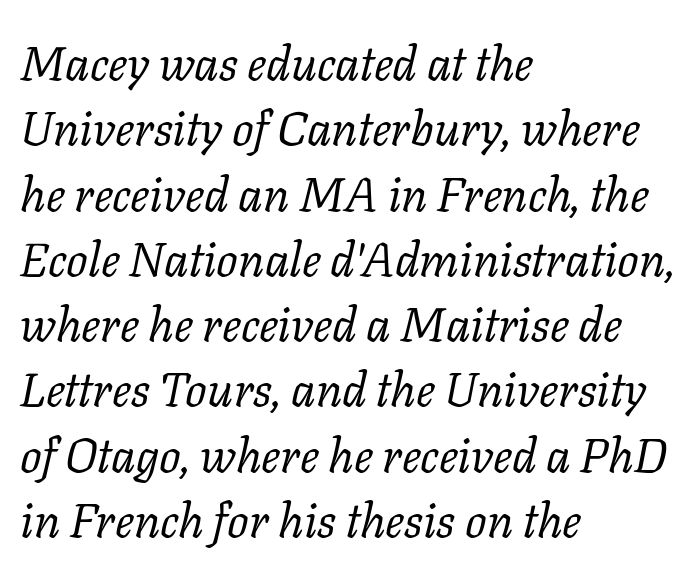
The image shows 48 px regular-weight serif type, italic (leaning right); set left-aligned, normal line spacing (1.36x), normal letter spacing, not underlined; low stroke contrast and a medium x-height.
